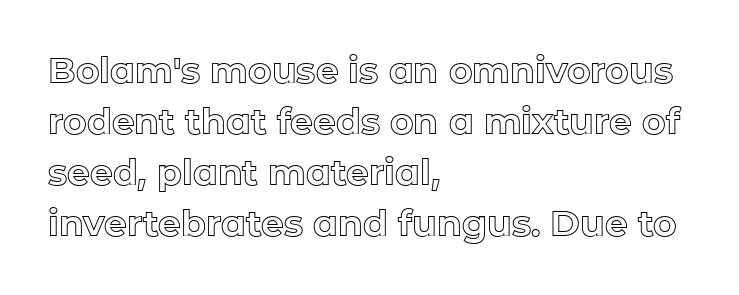
{"italic": "no", "width": "normal", "x_height": "medium", "monospaced": "no", "underline": "no", "align": "left", "line_spacing": "normal", "line_spacing_ratio": 1.42, "letter_spacing": "normal", "letter_spacing_em": 0.0, "glyph_px": 36}
